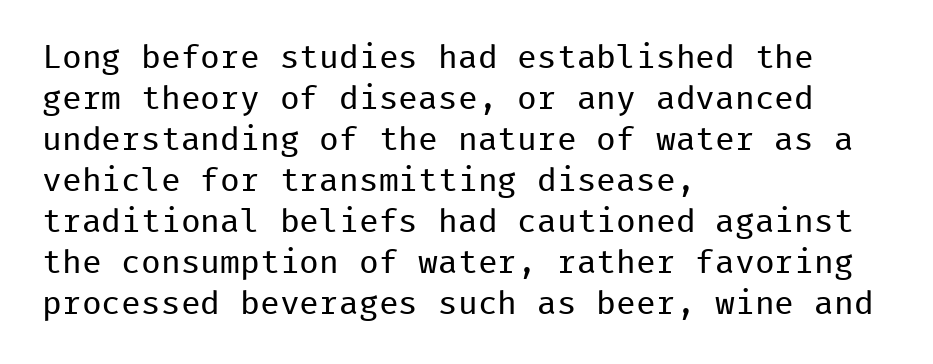
The image shows 33 px regular-weight sans-serif type, upright, monospaced; set left-aligned, line spacing 1.24x, normal letter spacing, not underlined; low stroke contrast and a medium x-height.
